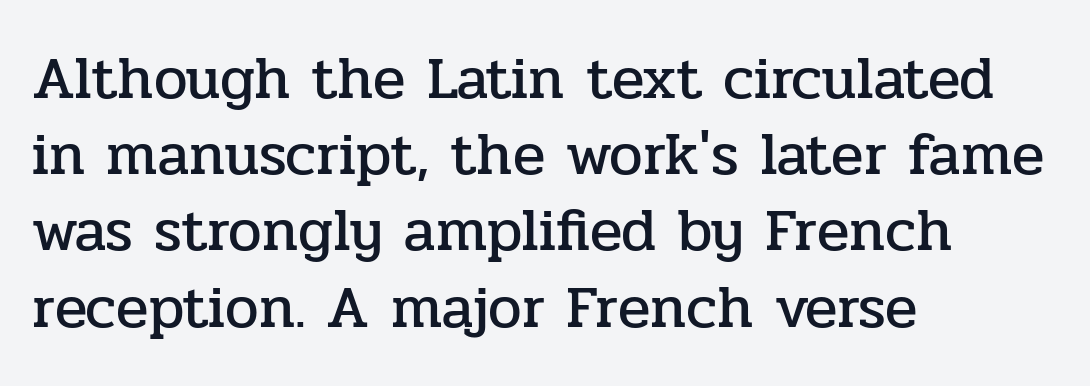
These lines are composed in type with serifs. Quick note: interline space is typical. A bare baseline throughout the passage. Notice how the passage keeps a crisp vertical edge on the left only. Posture: upright roman. The passage shown is typed in a proportional face where columns would drift.
